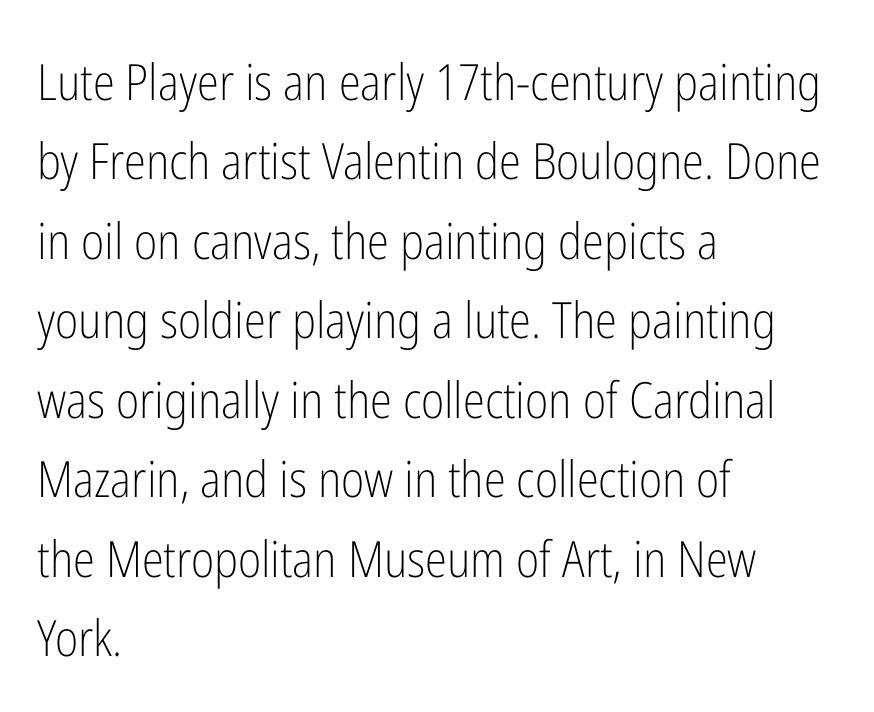
Q: Is the text bold? A: No.
Q: Is the text italic (slanted)? A: No, it is upright.
Q: Is the typeface a serif or a sans-serif typeface? A: Sans-serif.
Q: Is the text underlined? A: No.
Q: How is the paragraph aligned? A: Left-aligned.
Q: Is the spacing between letters normal or unusually wide? A: Normal.
Q: Is the spacing between lines tight, normal or loose? A: Normal.
Q: Width (condensed, normal, or wide)? A: Condensed.
Q: Stroke contrast? A: Low.
Q: x-height? A: Medium.
Q: Monospaced? A: No.
